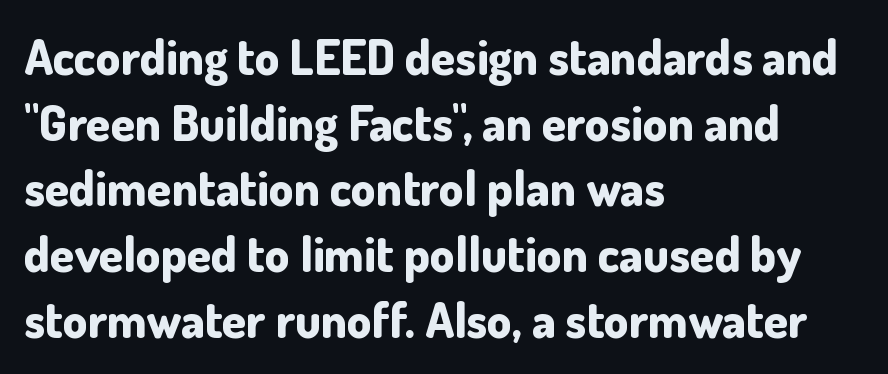
Q: Is the text bold? A: Yes.
Q: Is the text italic (slanted)? A: No, it is upright.
Q: Is the typeface a serif or a sans-serif typeface? A: Sans-serif.
Q: Is the text underlined? A: No.
Q: How is the paragraph aligned? A: Left-aligned.
Q: Is the spacing between letters normal or unusually wide? A: Normal.
Q: Is the spacing between lines tight, normal or loose? A: Normal.
Q: Width (condensed, normal, or wide)? A: Normal.
Q: Stroke contrast? A: Low.
Q: x-height? A: Small.
Q: Monospaced? A: No.
